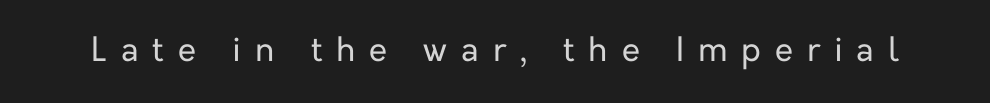
{"serif": "no", "italic": "no", "bold": "no", "weight": "regular", "width": "normal", "stroke_contrast": "low", "x_height": "medium", "monospaced": "no", "underline": "no", "letter_spacing": "wide", "letter_spacing_em": 0.42, "glyph_px": 33}
